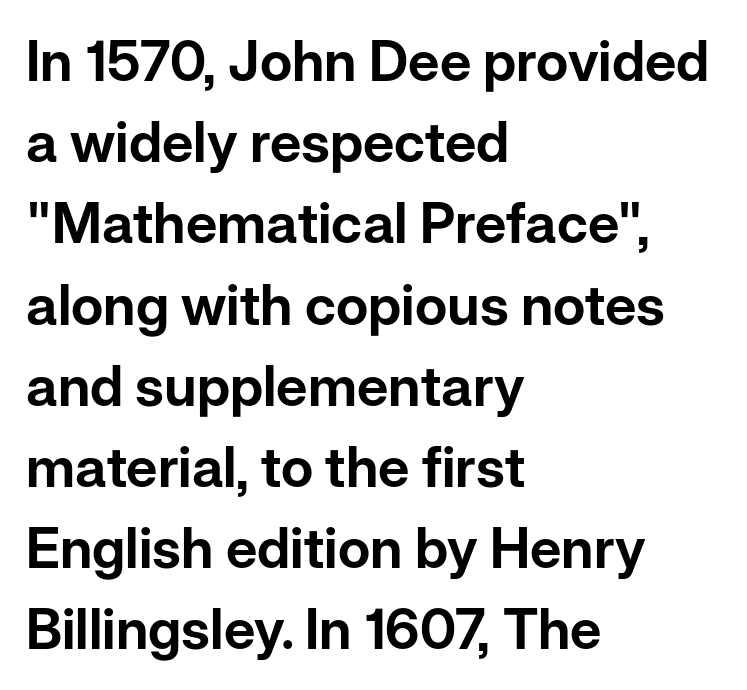
Vertical strokes here are truly vertical. Vertically, the passage feels balanced, rows spaced as you'd expect. Is this a fixed-width face? No — the glyphs have proportional, varying widths. What stands out about the letter spacing? Nothing — it is the standard amount. This sample uses a sans-serif face.
